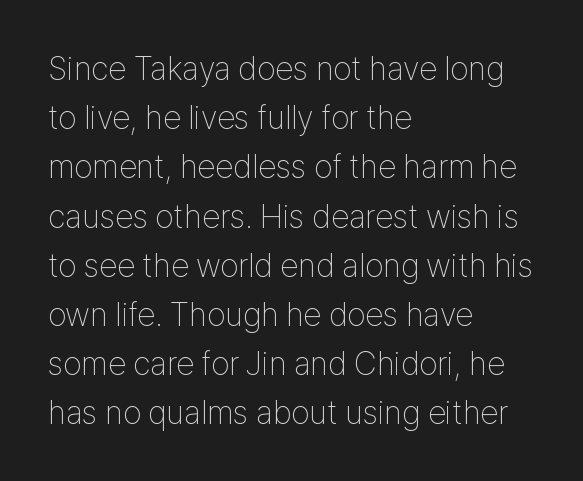
{"serif": "no", "italic": "no", "bold": "no", "weight": "thin", "width": "condensed", "stroke_contrast": "low", "x_height": "medium", "monospaced": "no", "underline": "no", "align": "left", "line_spacing": "normal", "line_spacing_ratio": 1.49, "letter_spacing": "normal", "letter_spacing_em": 0.0, "glyph_px": 33}
